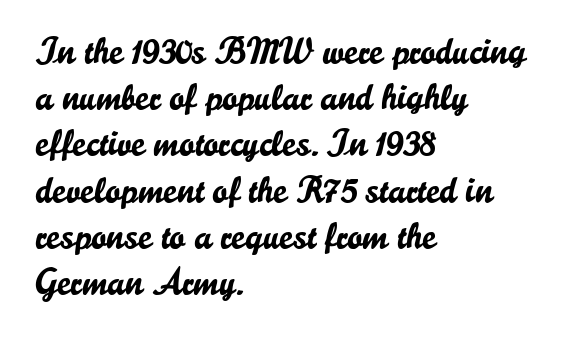
Q: Is the text italic (slanted)? A: Yes.
Q: Is the typeface a serif or a sans-serif typeface? A: Sans-serif.
Q: Is the text underlined? A: No.
Q: How is the paragraph aligned? A: Left-aligned.
Q: Is the spacing between letters normal or unusually wide? A: Normal.
Q: Is the spacing between lines tight, normal or loose? A: Normal.
Q: Width (condensed, normal, or wide)? A: Normal.
Q: Stroke contrast? A: Low.
Q: x-height? A: Small.
Q: Monospaced? A: No.
